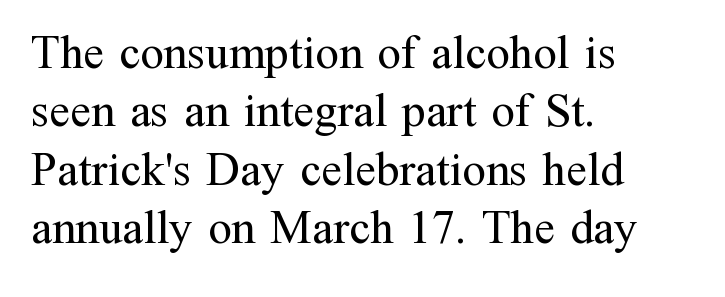
Q: Is the text bold? A: No.
Q: Is the text italic (slanted)? A: No, it is upright.
Q: Is the typeface a serif or a sans-serif typeface? A: Serif.
Q: Is the text underlined? A: No.
Q: How is the paragraph aligned? A: Left-aligned.
Q: Is the spacing between letters normal or unusually wide? A: Normal.
Q: Width (condensed, normal, or wide)? A: Normal.
Q: Stroke contrast? A: Medium.
Q: x-height? A: Medium.
Q: Monospaced? A: No.
